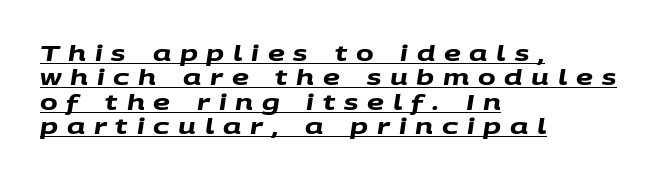
The image shows 21 px bold type; set left-aligned, line spacing 1.16x, unusually wide letter spacing (+0.42 em), underlined.
